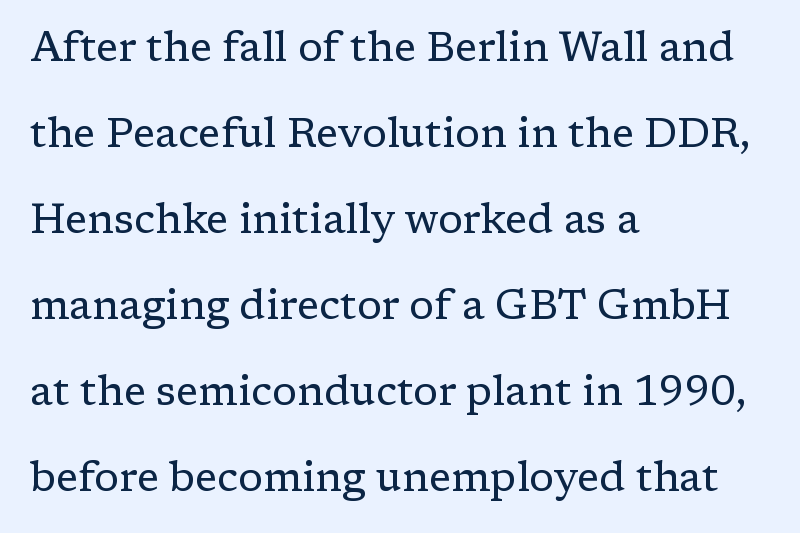
The image shows 41 px regular-weight serif type, upright; set left-aligned, loose line spacing (2.1x), normal letter spacing, not underlined; low stroke contrast and a medium x-height.
